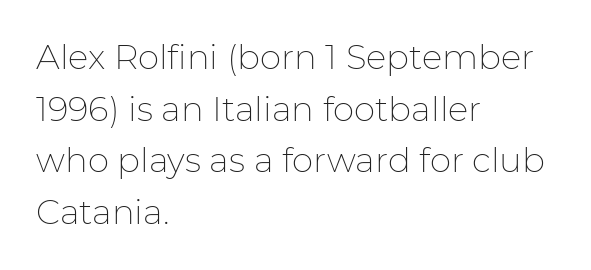
{"serif": "no", "italic": "no", "bold": "no", "weight": "thin", "width": "normal", "stroke_contrast": "low", "x_height": "medium", "monospaced": "no", "underline": "no", "align": "left", "line_spacing": "normal", "line_spacing_ratio": 1.52, "letter_spacing": "normal", "letter_spacing_em": 0.0, "glyph_px": 34}
